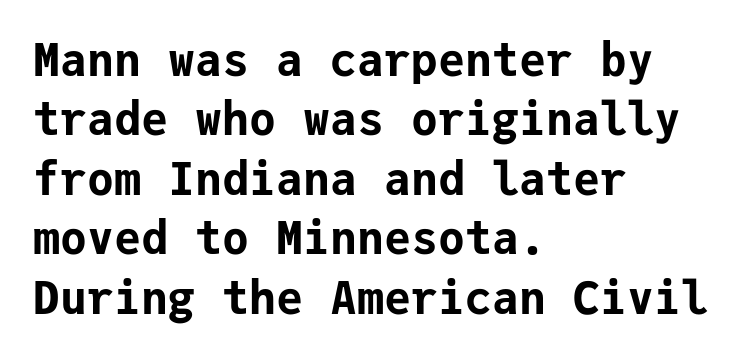
Q: Is the text bold? A: Yes.
Q: Is the text italic (slanted)? A: No, it is upright.
Q: Is the typeface a serif or a sans-serif typeface? A: Sans-serif.
Q: Is the text underlined? A: No.
Q: How is the paragraph aligned? A: Left-aligned.
Q: Is the spacing between letters normal or unusually wide? A: Normal.
Q: Is the spacing between lines tight, normal or loose? A: Normal.
Q: Width (condensed, normal, or wide)? A: Normal.
Q: Stroke contrast? A: Low.
Q: x-height? A: Medium.
Q: Monospaced? A: Yes.
